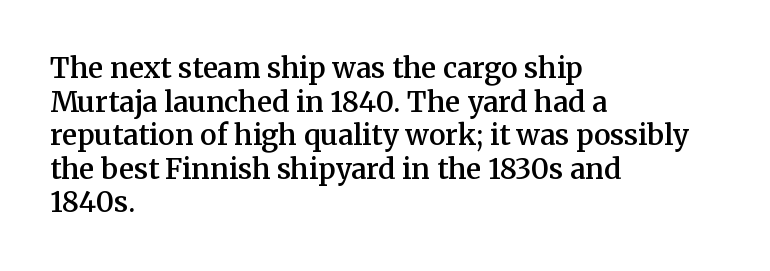
Q: Is the text bold? A: Semi-bold.
Q: Is the text italic (slanted)? A: No, it is upright.
Q: Is the typeface a serif or a sans-serif typeface? A: Serif.
Q: Is the text underlined? A: No.
Q: How is the paragraph aligned? A: Left-aligned.
Q: Is the spacing between letters normal or unusually wide? A: Normal.
Q: Width (condensed, normal, or wide)? A: Normal.
Q: Stroke contrast? A: Medium.
Q: x-height? A: Medium.
Q: Monospaced? A: No.
